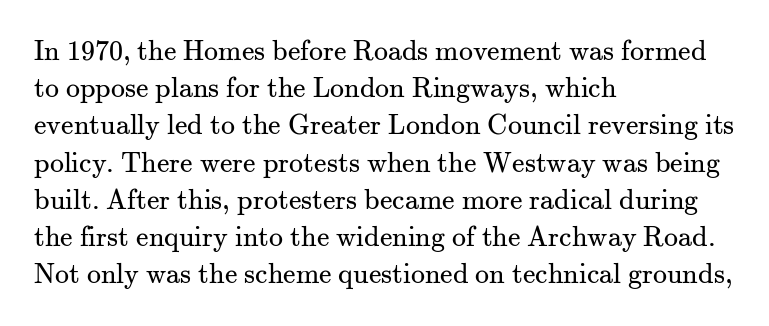
{"serif": "yes", "italic": "no", "bold": "no", "weight": "regular", "width": "normal", "stroke_contrast": "medium", "x_height": "small", "monospaced": "no", "underline": "no", "align": "left", "line_spacing": "normal", "line_spacing_ratio": 1.33, "letter_spacing": "normal", "letter_spacing_em": 0.0, "glyph_px": 28}
